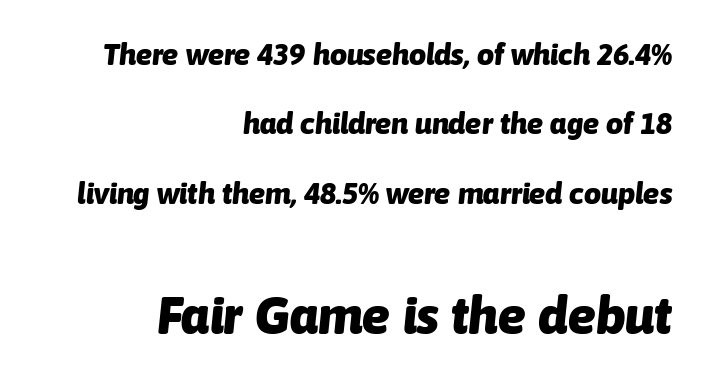
{"italic": "yes", "lean": "right", "slant_degrees": 6, "bold": "yes", "weight": "heavy", "width": "normal", "stroke_contrast": "low", "x_height": "medium", "monospaced": "no", "underline": "no", "align": "right", "line_spacing": "loose", "line_spacing_ratio": 2.31, "letter_spacing": "normal", "letter_spacing_em": 0.0, "larger_block": "second", "size_ratio": 1.73, "glyph_px": 52}
